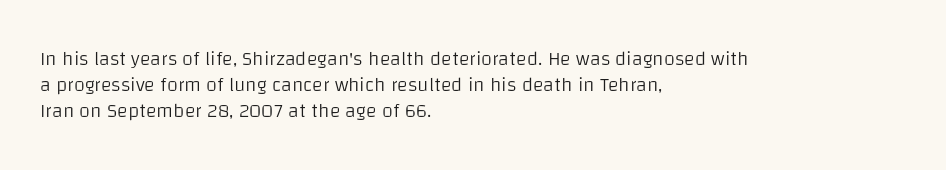
{"italic": "no", "bold": "no", "underline": "no", "align": "left", "line_spacing": "normal", "line_spacing_ratio": 1.29, "letter_spacing": "normal", "letter_spacing_em": 0.0, "glyph_px": 20}
